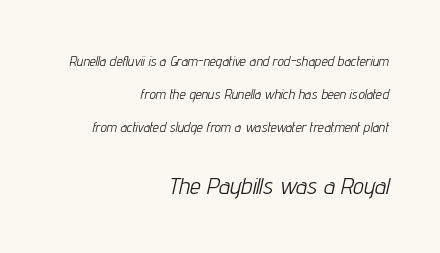
{"italic": "yes", "lean": "right", "slant_degrees": 12, "bold": "no", "underline": "no", "align": "right", "line_spacing": "loose", "line_spacing_ratio": 2.36, "letter_spacing": "normal", "letter_spacing_em": 0.0, "larger_block": "second", "size_ratio": 1.71, "glyph_px": 24}
